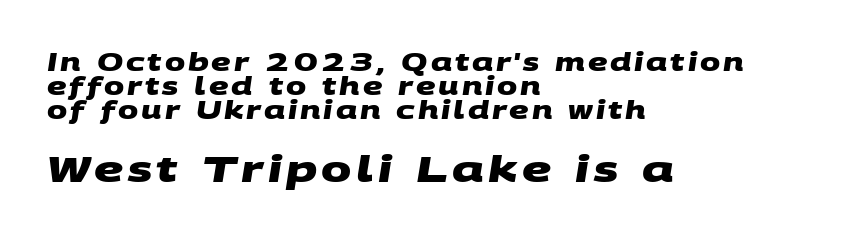
Q: Is the text bold? A: Yes.
Q: Is the typeface a serif or a sans-serif typeface? A: Sans-serif.
Q: Is the text underlined? A: No.
Q: How is the paragraph aligned? A: Left-aligned.
Q: Is the spacing between lines tight, normal or loose? A: Tight.
Q: Which block of text is set in a larger size, the first (top) or the second (bottom)? A: The second (bottom) one.
Q: Width (condensed, normal, or wide)? A: Wide.
Q: Stroke contrast? A: Medium.
Q: x-height? A: Large.
Q: Monospaced? A: No.
